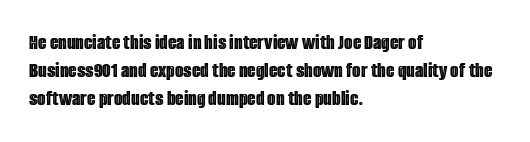
Q: Is the text italic (slanted)? A: No, it is upright.
Q: Is the text underlined? A: No.
Q: How is the paragraph aligned? A: Left-aligned.
Q: Is the spacing between letters normal or unusually wide? A: Normal.
Q: Is the spacing between lines tight, normal or loose? A: Normal.
